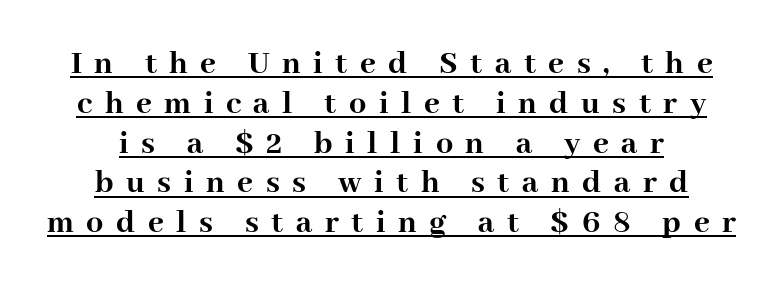
The image shows 34 px semibold serif type, upright; set line spacing 1.17x, unusually wide letter spacing (+0.37 em), underlined; high stroke contrast and a medium x-height.
